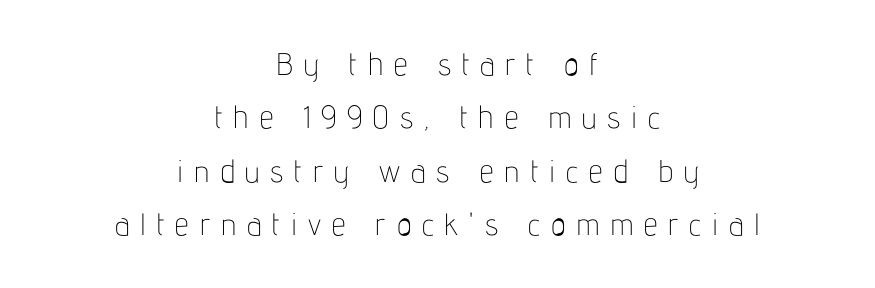
Q: Is the text bold? A: No.
Q: Is the text italic (slanted)? A: No, it is upright.
Q: Is the typeface a serif or a sans-serif typeface? A: Sans-serif.
Q: Is the text underlined? A: No.
Q: How is the paragraph aligned? A: Centered.
Q: Is the spacing between letters normal or unusually wide? A: Unusually wide.
Q: Width (condensed, normal, or wide)? A: Condensed.
Q: Stroke contrast? A: Low.
Q: x-height? A: Medium.
Q: Monospaced? A: No.
